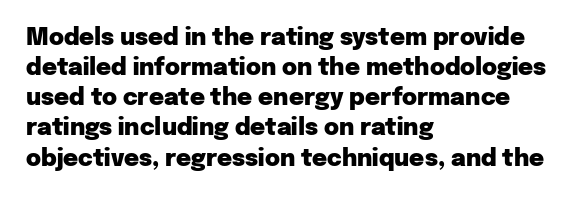
Does extra space separate the letters? No, they use regular spacing. The passage is arranged the way most books set body copy — flush left. Successive baselines arrive at the customary interval. Posture: upright roman. Is the type bold? Yes — the strokes are clearly thick and heavy.
